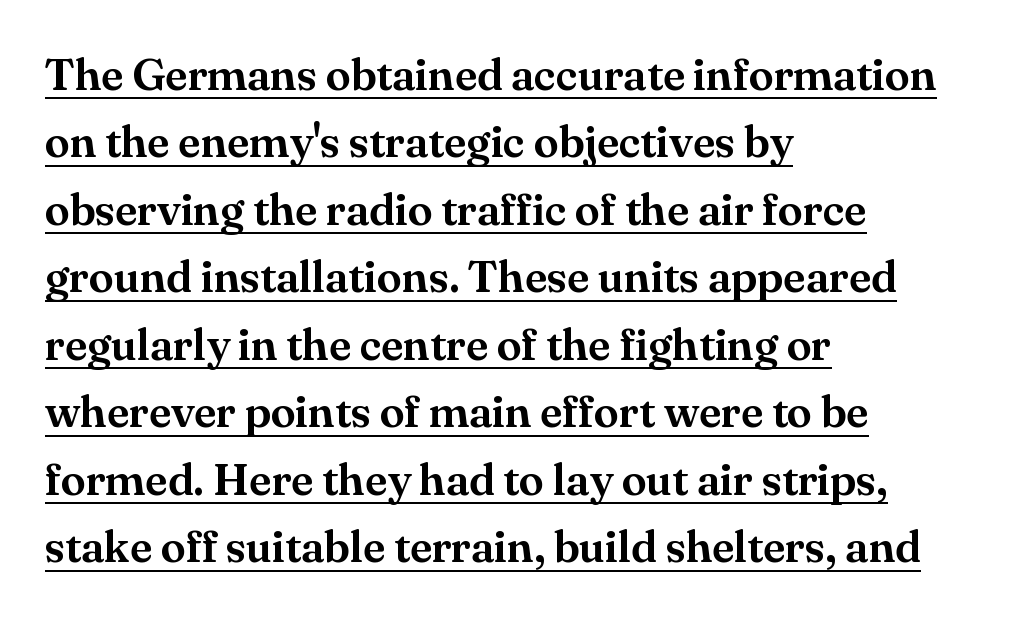
The image shows 45 px serif type, upright; set left-aligned, normal line spacing (1.5x), normal letter spacing, underlined; medium stroke contrast and a small x-height.
